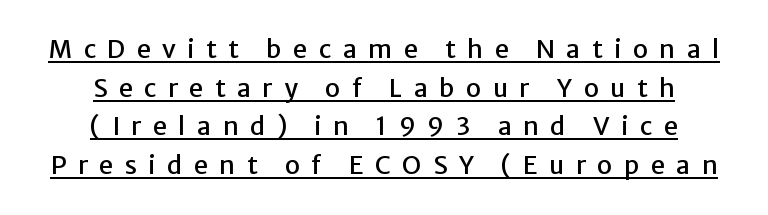
Q: Is the text italic (slanted)? A: No, it is upright.
Q: Is the text underlined? A: Yes.
Q: How is the paragraph aligned? A: Centered.
Q: Is the spacing between letters normal or unusually wide? A: Unusually wide.
Q: Is the spacing between lines tight, normal or loose? A: Normal.
